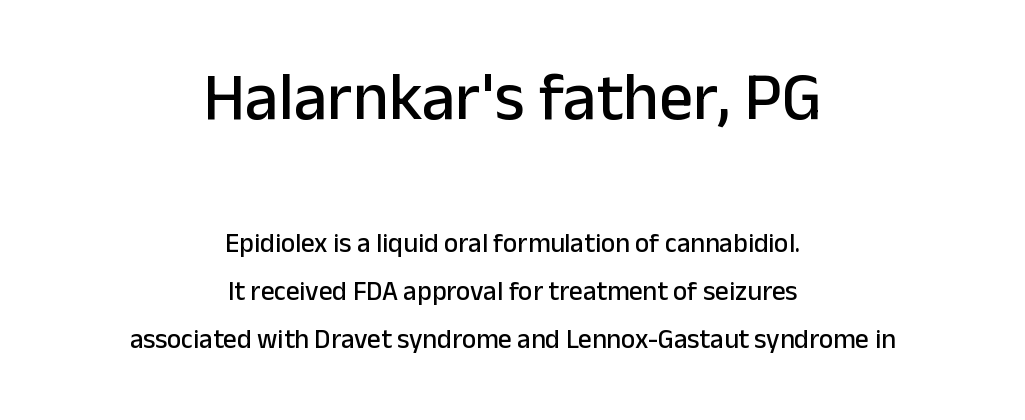
{"serif": "no", "italic": "no", "width": "normal", "stroke_contrast": "low", "x_height": "medium", "monospaced": "no", "underline": "no", "align": "center", "line_spacing_ratio": 1.77, "letter_spacing": "normal", "letter_spacing_em": 0.0, "larger_block": "first", "size_ratio": 2.48, "glyph_px": 67}
